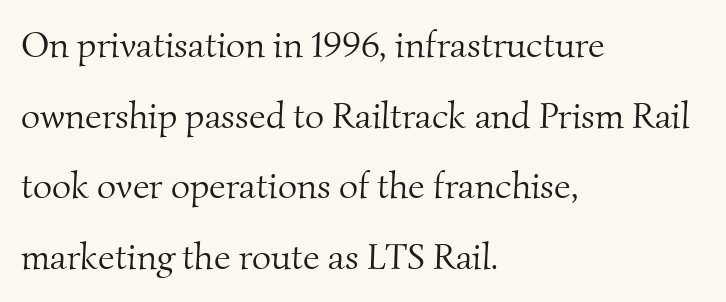
Varying glyph widths throughout — classic text-font behaviour. Does the leading feel generous? Absolutely, it's lavish. Layout note: lines flush left. The face used here is rendered with its standard letterfit.
